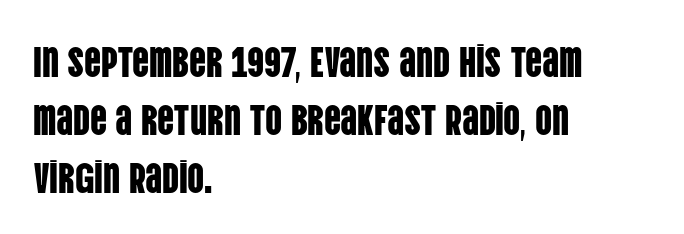
The designer left line spacing at the default. Line beginnings align vertically; line endings do not. Does the type have serifs? No, each stem ends abruptly. The baseline area is clear.
